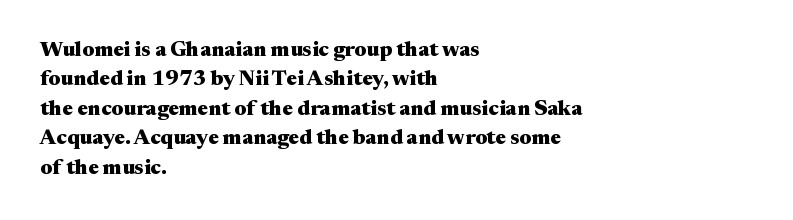
Posture: upright roman. Underlining? Definitely not there. Each line starts at the same left margin while the right side varies. Stroke thickness is high; the sample reads as a true bold. The block of text has a typical density, with ordinary space between rows.
